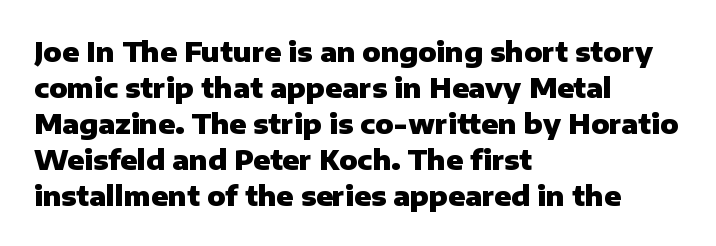
Is there much room between lines? A standard amount, neither cramped nor airy. This rendering features lettering with no underline. The typography opts for an upright posture over an oblique one. Standard letterfit; no display-style spreading of the glyphs. Line starts are locked; line ends wander. Heavy-handed strokes throughout: this text is bold.
